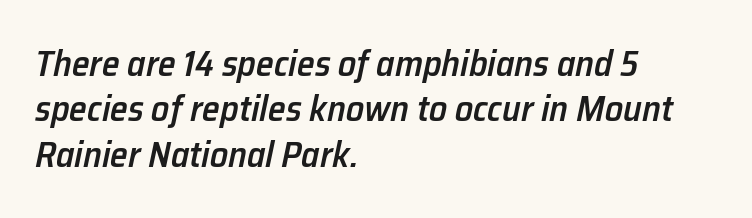
Varying glyph widths throughout — classic text-font behaviour. The font's italic variant was chosen for this text. The area under the type is left untouched. Weight check: semibold — heavier than regular, not quite bold. These lines stack with their left ends in a neat column.
